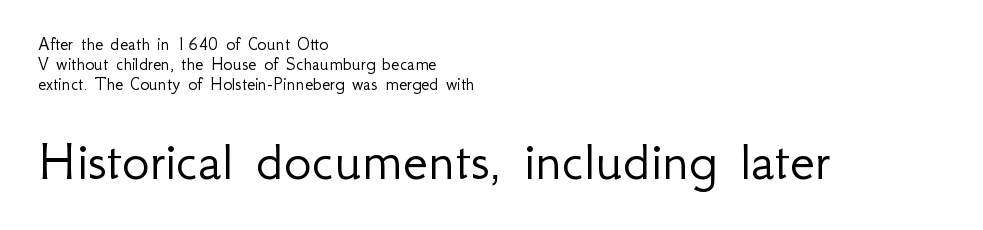
Glyph-to-glyph distance matches everyday printed text. Is this a heavy cut? Hardly; it is regular or lighter. Just letters on the line, the space beneath them empty. Students, observe: this is what under-led, compact text looks like.
